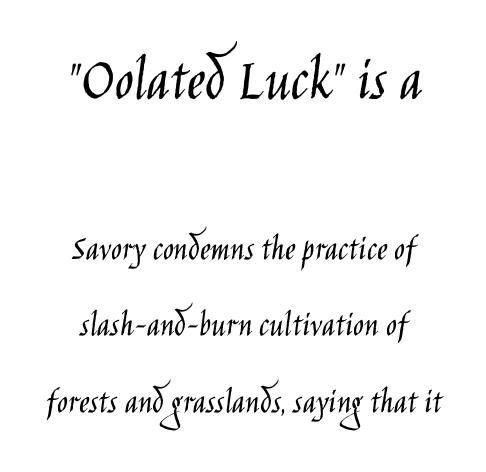
Q: Is the text bold? A: No.
Q: Is the text italic (slanted)? A: Yes.
Q: Is the typeface a serif or a sans-serif typeface? A: Sans-serif.
Q: Is the text underlined? A: No.
Q: Is the spacing between letters normal or unusually wide? A: Normal.
Q: Is the spacing between lines tight, normal or loose? A: Loose.
Q: Which block of text is set in a larger size, the first (top) or the second (bottom)? A: The first (top) one.
Q: Width (condensed, normal, or wide)? A: Condensed.
Q: Stroke contrast? A: Low.
Q: x-height? A: Large.
Q: Monospaced? A: No.
